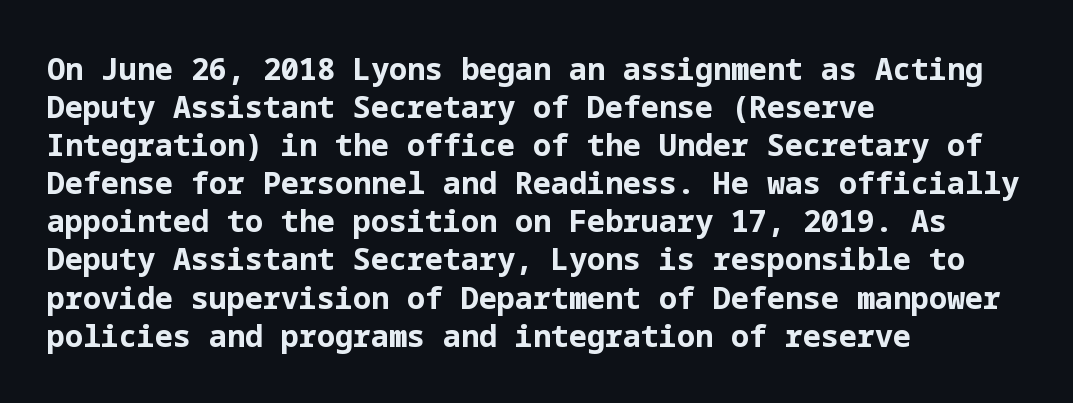
Q: Is the text bold? A: Yes.
Q: Is the text italic (slanted)? A: No, it is upright.
Q: Is the typeface a serif or a sans-serif typeface? A: Sans-serif.
Q: Is the text underlined? A: No.
Q: How is the paragraph aligned? A: Left-aligned.
Q: Is the spacing between letters normal or unusually wide? A: Normal.
Q: Is the spacing between lines tight, normal or loose? A: Normal.
Q: Width (condensed, normal, or wide)? A: Normal.
Q: Stroke contrast? A: Low.
Q: x-height? A: Medium.
